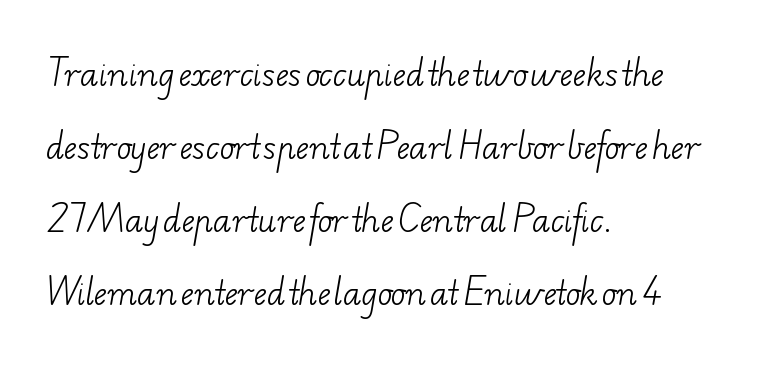
A bare baseline throughout the passage. Leading is clearly above the norm, producing a sparse column. Short and long lines alike share a common starting point at left. Default kerning and tracking; the words read as compact shapes. Note the varied advance widths — an 'i' is clearly narrower than an 'm'.
